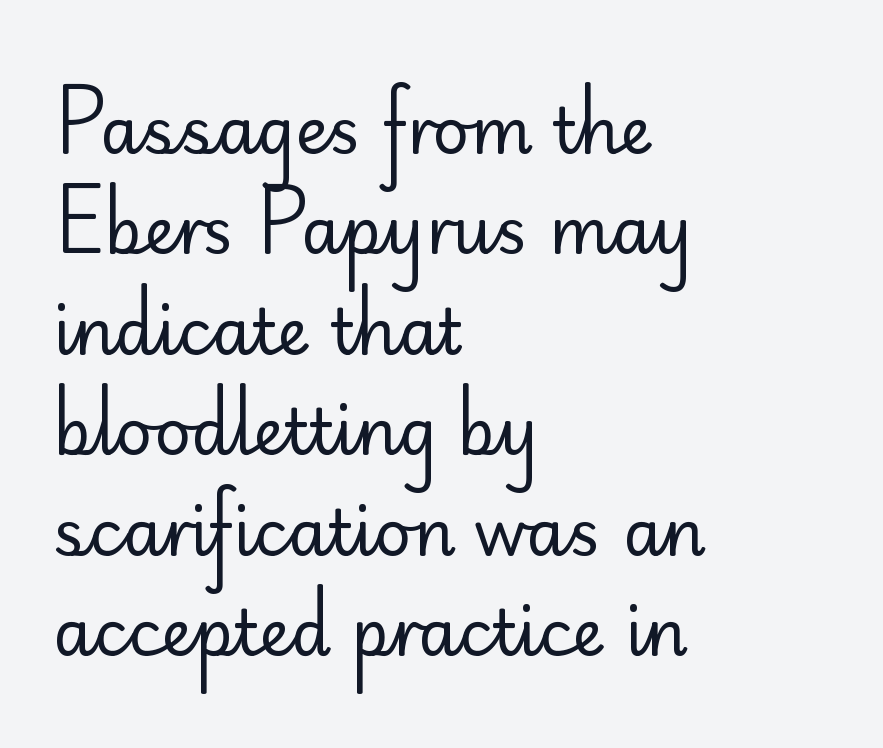
{"serif": "no", "italic": "no", "bold": "no", "weight": "regular", "width": "normal", "stroke_contrast": "low", "x_height": "small", "monospaced": "no", "underline": "no", "align": "left", "line_spacing": "normal", "line_spacing_ratio": 1.57, "letter_spacing": "normal", "letter_spacing_em": 0.0, "glyph_px": 64}
